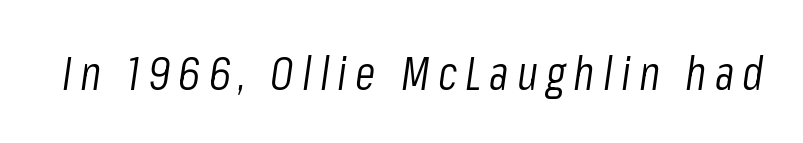
Q: Is the text bold? A: No.
Q: Is the text italic (slanted)? A: Yes, it leans right by about 8 degrees.
Q: Is the text underlined? A: No.
Q: Width (condensed, normal, or wide)? A: Condensed.
Q: Stroke contrast? A: Low.
Q: x-height? A: Medium.
Q: Monospaced? A: No.
